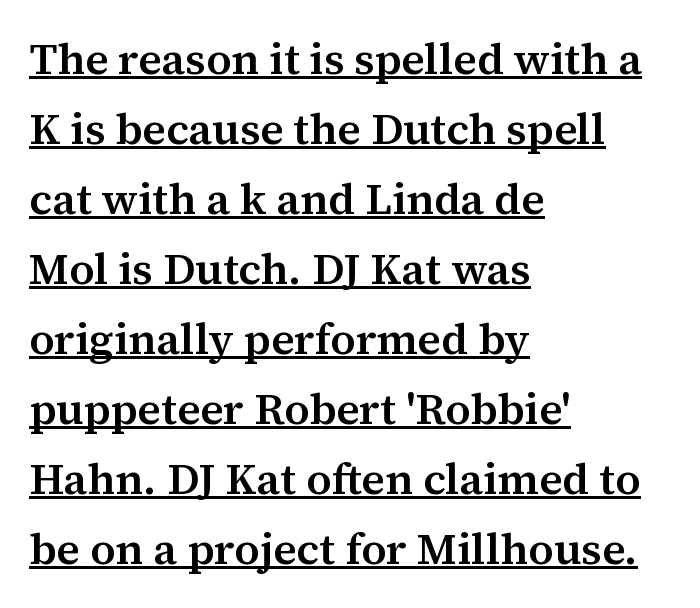
The image shows 44 px semibold serif type, upright; set left-aligned, normal line spacing (1.59x), normal letter spacing, underlined; medium stroke contrast and a medium x-height.
